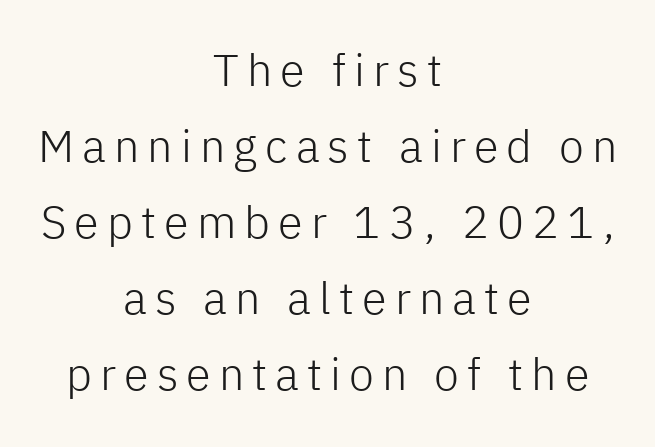
The image shows 45 px light sans-serif type, upright; set centered, normal line spacing (1.69x), not underlined; low stroke contrast and a medium x-height.
